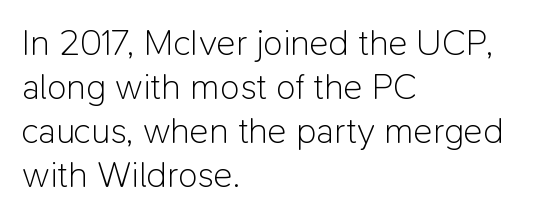
Q: Is the text bold? A: No.
Q: Is the text italic (slanted)? A: No, it is upright.
Q: Is the typeface a serif or a sans-serif typeface? A: Sans-serif.
Q: Is the text underlined? A: No.
Q: How is the paragraph aligned? A: Left-aligned.
Q: Is the spacing between letters normal or unusually wide? A: Normal.
Q: Width (condensed, normal, or wide)? A: Normal.
Q: Stroke contrast? A: Low.
Q: x-height? A: Medium.
Q: Monospaced? A: No.
